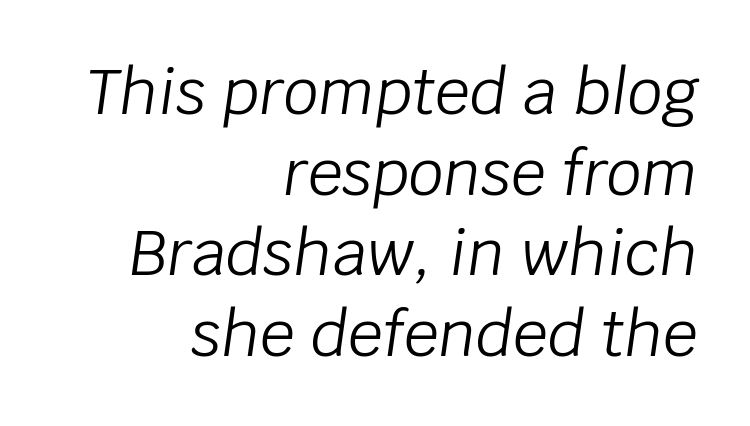
{"italic": "yes", "lean": "right", "slant_degrees": 8, "bold": "no", "weight": "light", "width": "normal", "stroke_contrast": "low", "x_height": "large", "monospaced": "no", "underline": "no", "align": "right", "line_spacing": "normal", "line_spacing_ratio": 1.3, "letter_spacing": "normal", "letter_spacing_em": 0.0, "glyph_px": 62}
